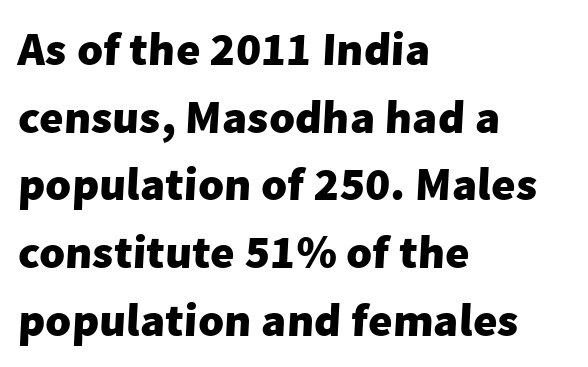
The image shows 47 px heavy sans-serif type; set left-aligned, normal line spacing (1.44x), normal letter spacing, not underlined; low stroke contrast and a medium x-height.
